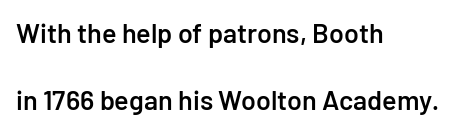
Q: Is the text bold? A: Semi-bold.
Q: Is the text italic (slanted)? A: No, it is upright.
Q: Is the text underlined? A: No.
Q: How is the paragraph aligned? A: Left-aligned.
Q: Is the spacing between letters normal or unusually wide? A: Normal.
Q: Is the spacing between lines tight, normal or loose? A: Loose.
